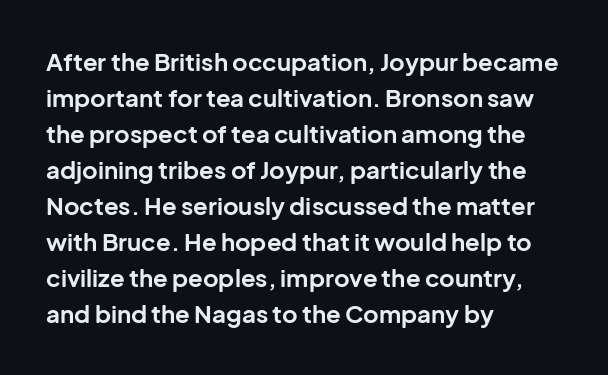
These lines are set flush left with a ragged right edge. Upright lettering throughout. Compared with typical body copy, the letter spacing here is the same. The line-height multiplier appears to be the usual default.
